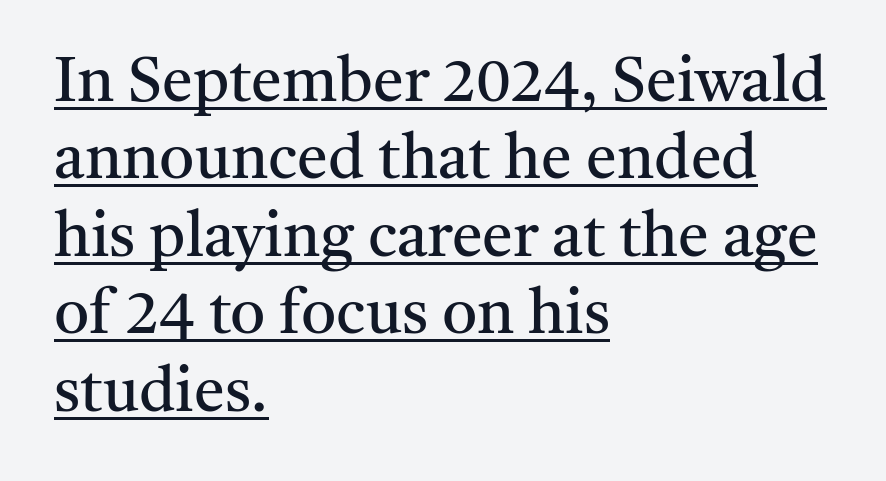
The image shows 62 px regular-weight serif type, upright; set left-aligned, normal line spacing (1.25x), normal letter spacing, underlined; medium stroke contrast and a medium x-height.
